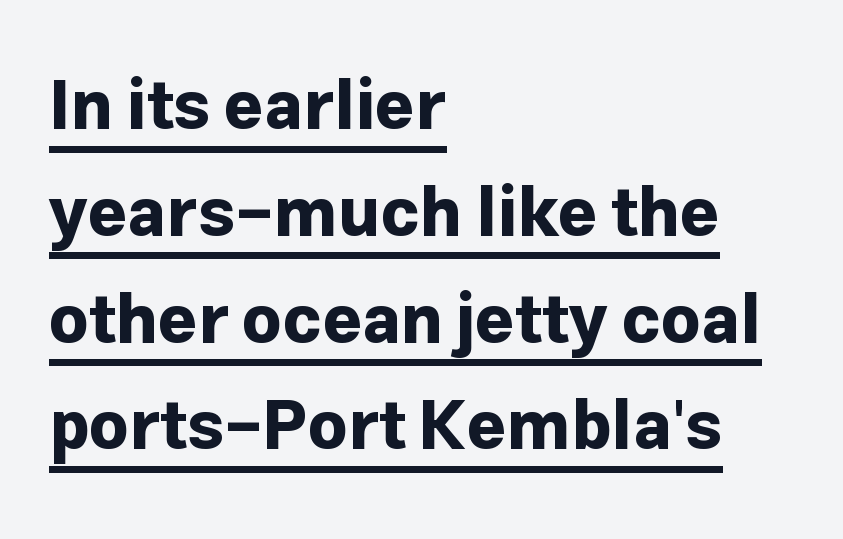
{"serif": "no", "italic": "no", "bold": "yes", "weight": "bold", "width": "normal", "stroke_contrast": "low", "x_height": "medium", "monospaced": "no", "underline": "yes", "align": "left", "line_spacing": "normal", "line_spacing_ratio": 1.57, "letter_spacing": "normal", "letter_spacing_em": 0.0, "glyph_px": 68}
